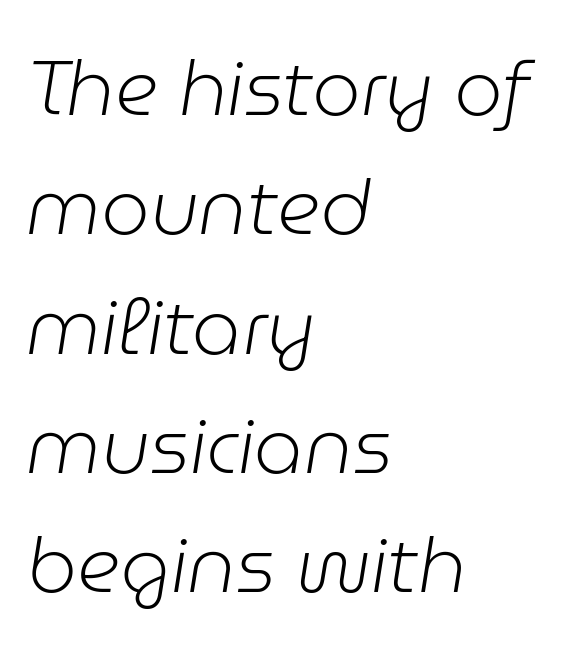
Q: Is the text bold? A: No.
Q: Is the text italic (slanted)? A: Yes, it leans right by about 9 degrees.
Q: Is the text underlined? A: No.
Q: How is the paragraph aligned? A: Left-aligned.
Q: Is the spacing between letters normal or unusually wide? A: Normal.
Q: Is the spacing between lines tight, normal or loose? A: Normal.
Q: Width (condensed, normal, or wide)? A: Normal.
Q: Stroke contrast? A: Low.
Q: x-height? A: Medium.
Q: Monospaced? A: No.
